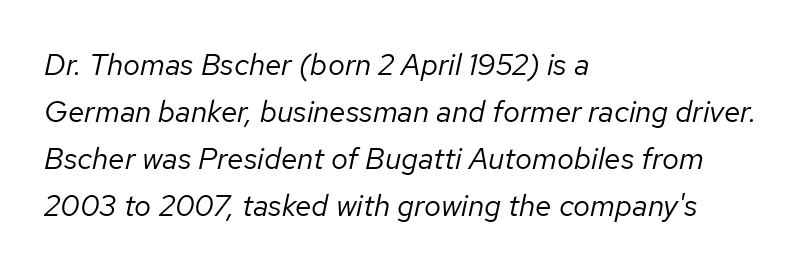
{"italic": "yes", "lean": "right", "slant_degrees": 12, "bold": "no", "weight": "regular", "width": "normal", "stroke_contrast": "low", "x_height": "medium", "monospaced": "no", "underline": "no", "align": "left", "line_spacing": "normal", "line_spacing_ratio": 1.57, "letter_spacing": "normal", "letter_spacing_em": 0.0, "glyph_px": 30}
